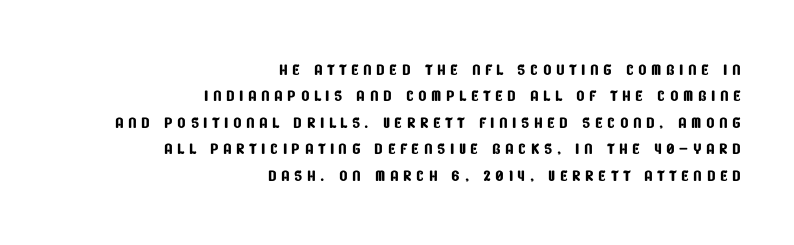
Q: Is the text underlined? A: No.
Q: How is the paragraph aligned? A: Right-aligned.
Q: Is the spacing between letters normal or unusually wide? A: Unusually wide.
